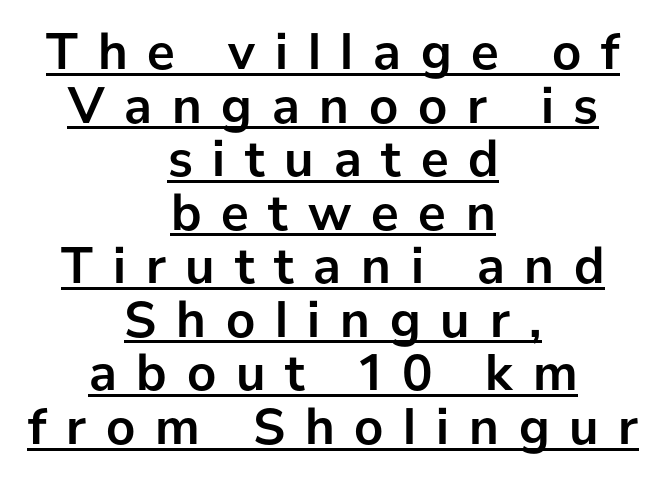
Character widths vary here, with narrow letters taking less room than wide ones. Honestly, the rows look squashed on top of each other. Italic? Not at all — the glyphs are vertical. Underlined type. Does extra space separate the letters? Yes, quite a lot of it. Compared with a flush-left layout, this one balances lines on the center instead.
